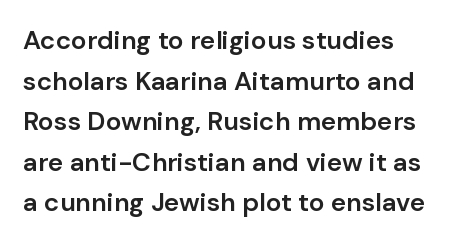
{"italic": "no", "bold": "semi", "underline": "no", "align": "left", "line_spacing": "normal", "line_spacing_ratio": 1.56, "letter_spacing": "normal", "letter_spacing_em": 0.0, "glyph_px": 26}
